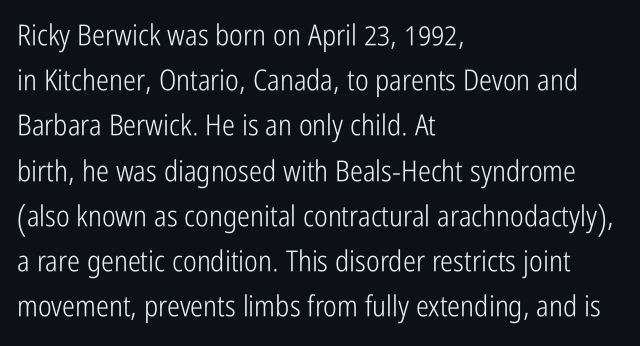
{"serif": "no", "italic": "no", "bold": "no", "weight": "light", "width": "condensed", "stroke_contrast": "low", "x_height": "medium", "monospaced": "no", "underline": "no", "align": "left", "line_spacing": "normal", "line_spacing_ratio": 1.56, "letter_spacing": "normal", "letter_spacing_em": 0.0, "glyph_px": 29}
